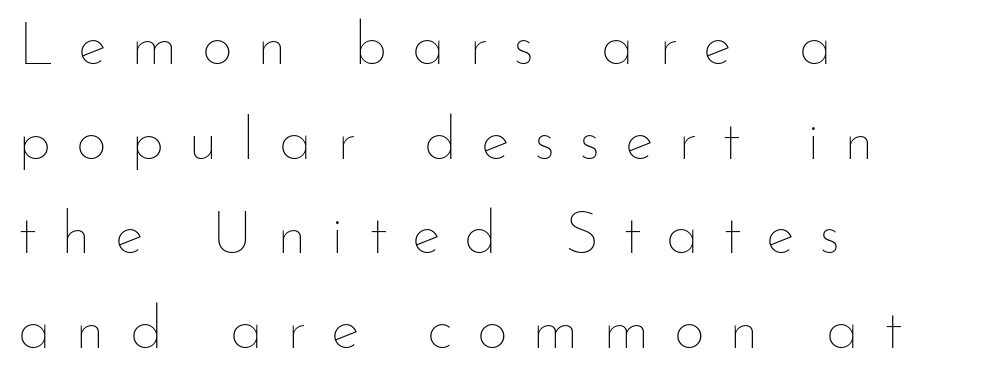
{"italic": "no", "bold": "no", "weight": "thin", "width": "normal", "stroke_contrast": "low", "x_height": "small", "monospaced": "no", "underline": "no", "align": "left", "line_spacing": "normal", "line_spacing_ratio": 1.55, "letter_spacing": "wide", "letter_spacing_em": 0.4, "glyph_px": 61}
